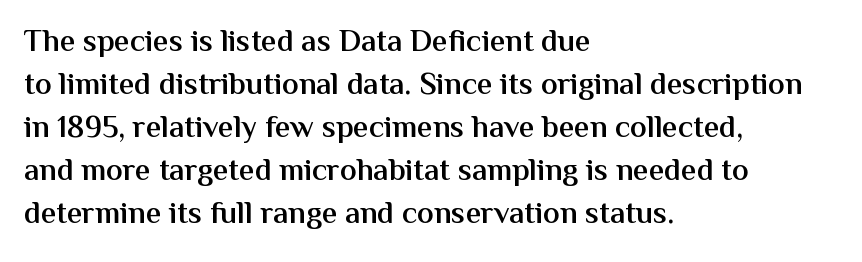
There is no visible air inserted between adjacent glyphs. Underline: absent. Leading matches the norm, producing a regular column. Layout note: lines flush left.
